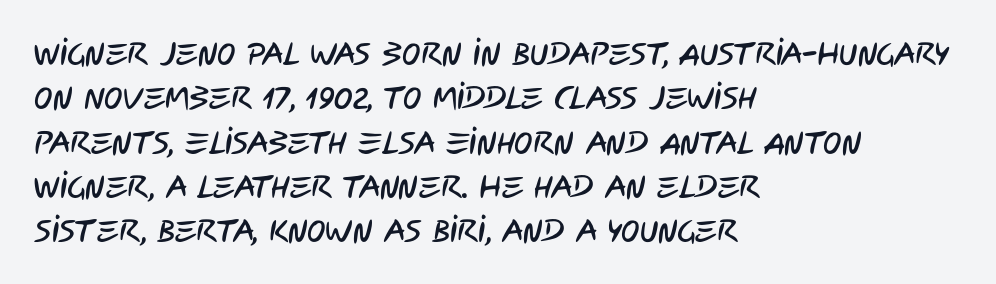
The image shows 31 px condensed sans-serif type; set left-aligned, normal line spacing (1.43x), normal letter spacing, not underlined; low stroke contrast and a large x-height.
